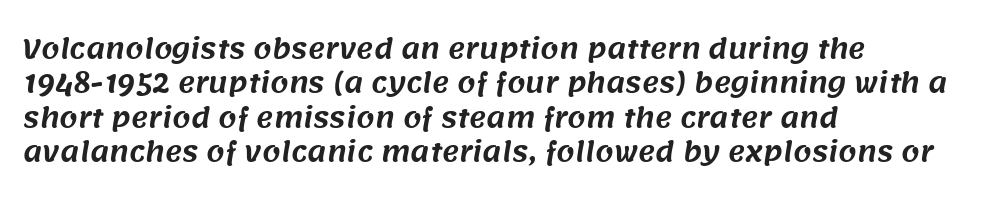
{"underline": "no", "align": "left", "line_spacing": "normal", "line_spacing_ratio": 1.32, "letter_spacing": "normal", "letter_spacing_em": 0.0, "glyph_px": 26}
